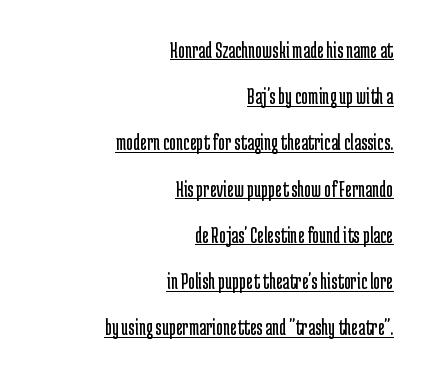
{"italic": "no", "bold": "no", "underline": "yes", "align": "right", "line_spacing": "loose", "line_spacing_ratio": 2.01, "letter_spacing": "normal", "letter_spacing_em": 0.0, "glyph_px": 23}
